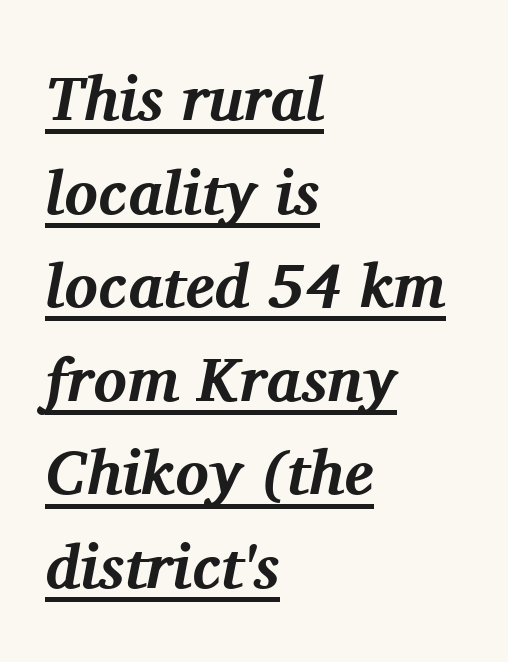
{"serif": "yes", "italic": "yes", "lean": "right", "slant_degrees": 11, "bold": "yes", "weight": "bold", "width": "normal", "stroke_contrast": "medium", "x_height": "medium", "monospaced": "no", "underline": "yes", "align": "left", "line_spacing": "normal", "line_spacing_ratio": 1.51, "letter_spacing": "normal", "letter_spacing_em": 0.0, "glyph_px": 62}
